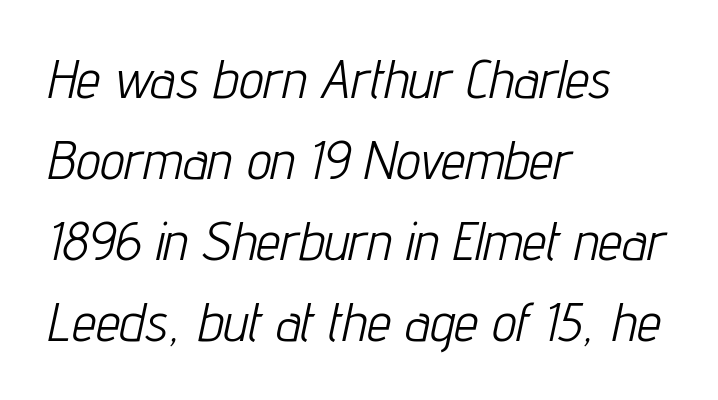
The image shows 54 px light, condensed type, italic (leaning right); set left-aligned, normal line spacing (1.5x), normal letter spacing, not underlined; low stroke contrast and a medium x-height.
